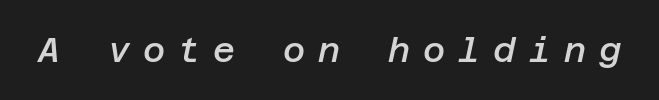
Q: Is the text bold? A: Semi-bold.
Q: Is the text italic (slanted)? A: Yes, it leans right by about 12 degrees.
Q: Is the text underlined? A: No.
Q: Is the spacing between letters normal or unusually wide? A: Unusually wide.
Q: Width (condensed, normal, or wide)? A: Normal.
Q: Stroke contrast? A: Low.
Q: x-height? A: Large.
